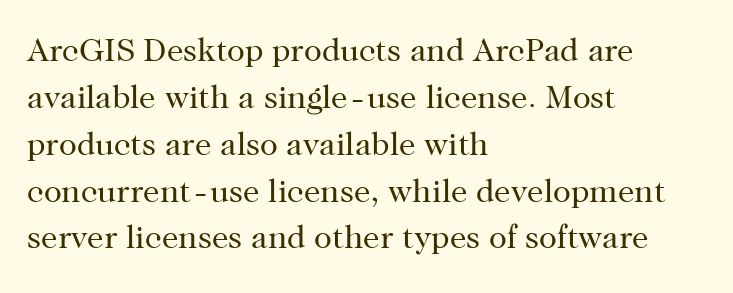
Q: Is the text bold? A: No.
Q: Is the text italic (slanted)? A: No, it is upright.
Q: Is the typeface a serif or a sans-serif typeface? A: Serif.
Q: Is the text underlined? A: No.
Q: How is the paragraph aligned? A: Left-aligned.
Q: Is the spacing between letters normal or unusually wide? A: Normal.
Q: Is the spacing between lines tight, normal or loose? A: Normal.
Q: Width (condensed, normal, or wide)? A: Normal.
Q: Stroke contrast? A: High.
Q: x-height? A: Medium.
Q: Monospaced? A: No.
